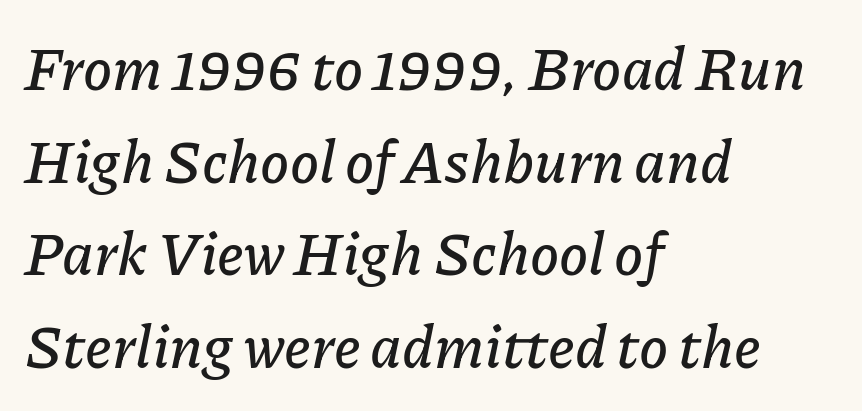
{"italic": "yes", "lean": "right", "slant_degrees": 11, "width": "normal", "stroke_contrast": "low", "x_height": "medium", "monospaced": "no", "underline": "no", "align": "left", "line_spacing": "normal", "line_spacing_ratio": 1.57, "letter_spacing": "normal", "letter_spacing_em": 0.0, "glyph_px": 59}
